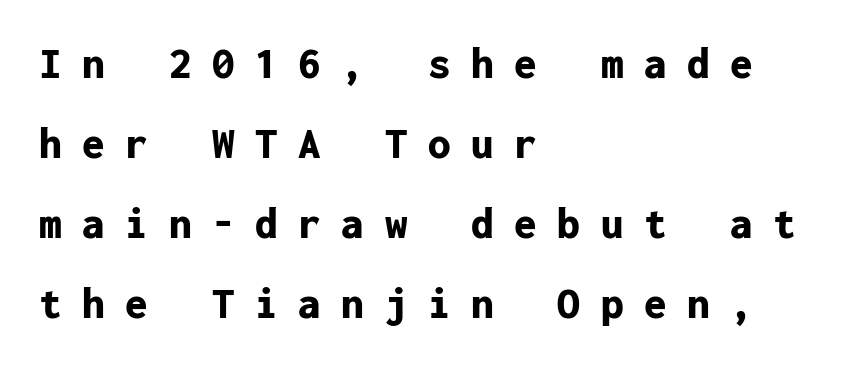
The rendering uses typewriter-style spacing with identical character cells. You can tell it's not italic because the verticals are truly vertical. Nope, no serifs anywhere on these letters. Type without underlining. Weight check: bold — yes, fully.
